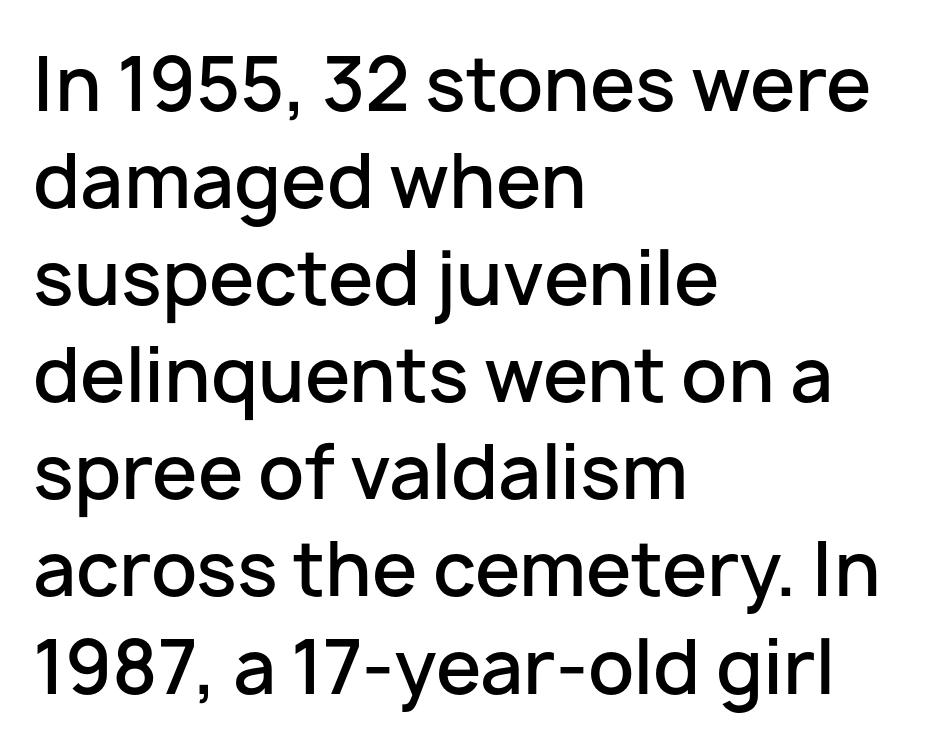
{"serif": "no", "italic": "no", "bold": "semi", "weight": "semibold", "width": "normal", "stroke_contrast": "low", "x_height": "medium", "monospaced": "no", "underline": "no", "align": "left", "line_spacing": "normal", "line_spacing_ratio": 1.33, "letter_spacing": "normal", "letter_spacing_em": 0.0, "glyph_px": 73}
